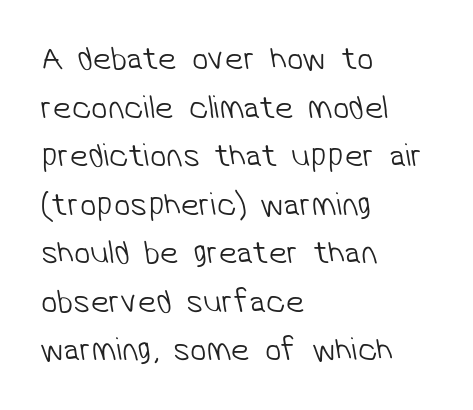
{"serif": "no", "bold": "no", "weight": "light", "width": "normal", "stroke_contrast": "low", "x_height": "medium", "monospaced": "no", "underline": "no", "align": "left", "line_spacing": "normal", "line_spacing_ratio": 1.47, "letter_spacing": "normal", "letter_spacing_em": 0.0, "glyph_px": 33}
